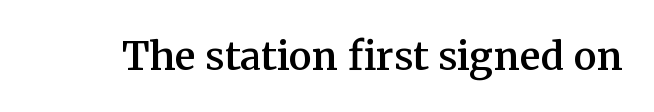
The image shows 39 px semibold serif type, upright; set normal letter spacing, not underlined; medium stroke contrast and a medium x-height.
